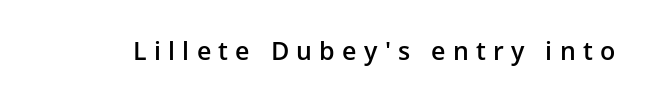
Q: Is the text bold? A: Semi-bold.
Q: Is the text italic (slanted)? A: No, it is upright.
Q: Is the text underlined? A: No.
Q: Is the spacing between letters normal or unusually wide? A: Unusually wide.
